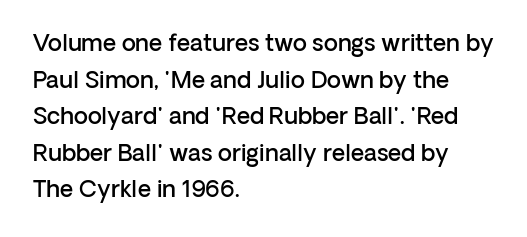
The image shows 23 px text type, upright; set left-aligned, normal line spacing (1.59x), normal letter spacing, not underlined.
